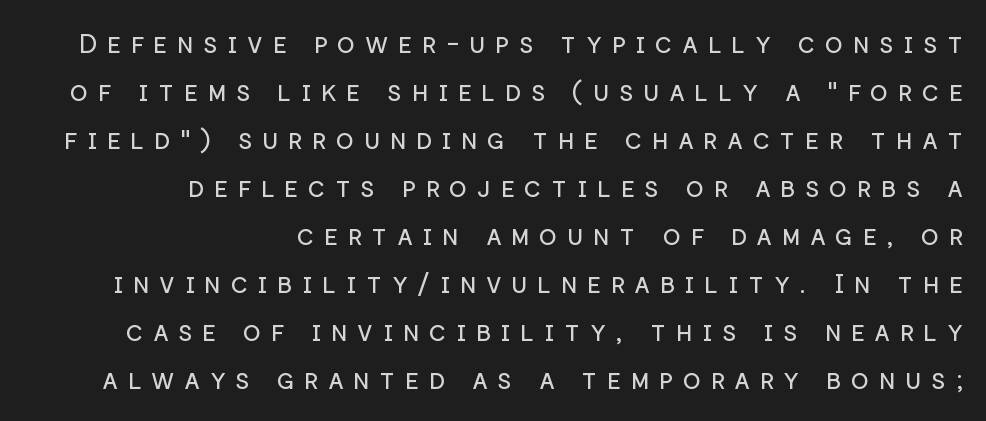
The image shows 27 px text type, upright; set right-aligned, line spacing 1.78x, unusually wide letter spacing (+0.36 em), not underlined.
